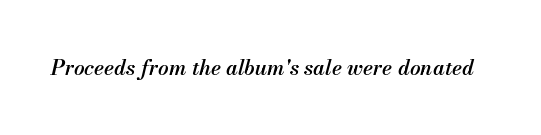
The image shows 21 px text type, italic (leaning right); set normal letter spacing, not underlined.
